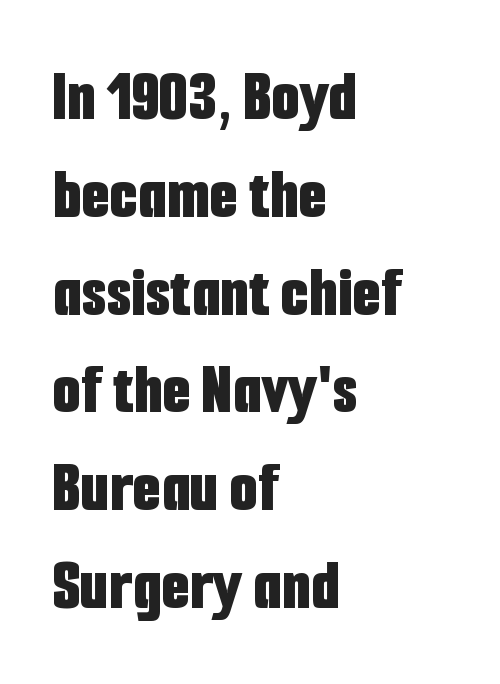
Q: Is the text bold? A: Yes.
Q: Is the text italic (slanted)? A: No, it is upright.
Q: Is the typeface a serif or a sans-serif typeface? A: Sans-serif.
Q: Is the text underlined? A: No.
Q: How is the paragraph aligned? A: Left-aligned.
Q: Is the spacing between letters normal or unusually wide? A: Normal.
Q: Is the spacing between lines tight, normal or loose? A: Normal.
Q: Width (condensed, normal, or wide)? A: Condensed.
Q: Stroke contrast? A: Low.
Q: x-height? A: Medium.
Q: Monospaced? A: No.
